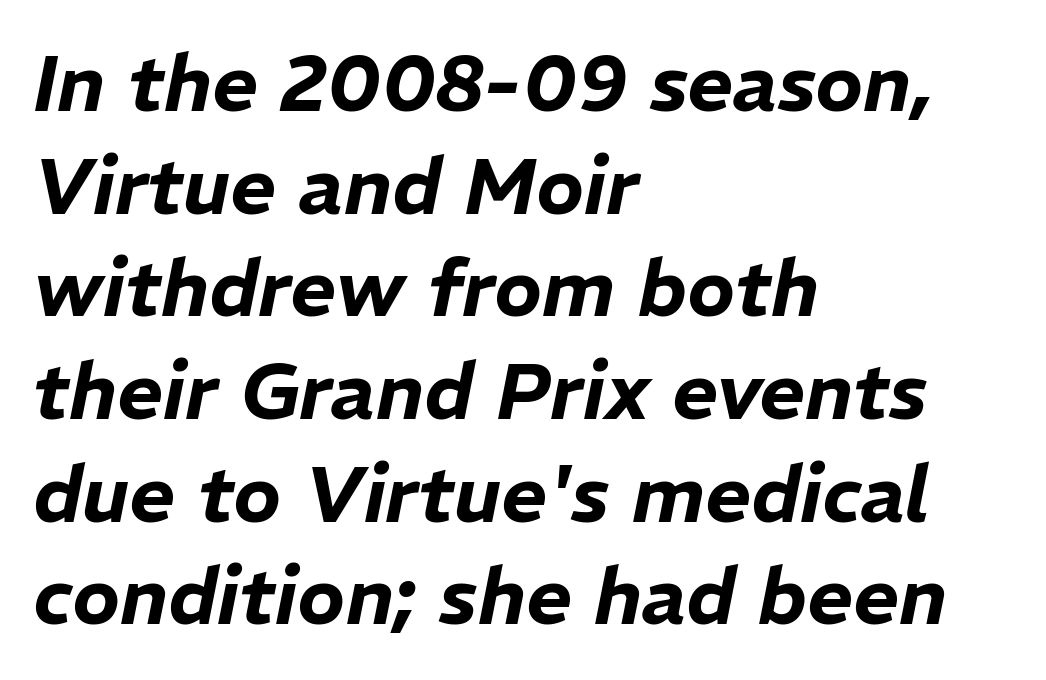
Q: Is the text italic (slanted)? A: Yes, it leans right by about 11 degrees.
Q: Is the text underlined? A: No.
Q: How is the paragraph aligned? A: Left-aligned.
Q: Is the spacing between letters normal or unusually wide? A: Normal.
Q: Is the spacing between lines tight, normal or loose? A: Normal.
Q: Width (condensed, normal, or wide)? A: Normal.
Q: Stroke contrast? A: Low.
Q: x-height? A: Medium.
Q: Monospaced? A: No.
